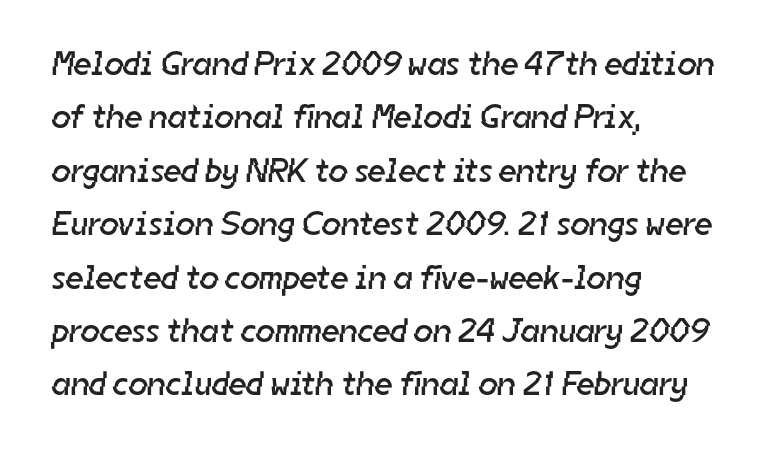
Q: Is the text bold? A: No.
Q: Is the typeface a serif or a sans-serif typeface? A: Sans-serif.
Q: Is the text underlined? A: No.
Q: How is the paragraph aligned? A: Left-aligned.
Q: Is the spacing between letters normal or unusually wide? A: Normal.
Q: Is the spacing between lines tight, normal or loose? A: Normal.
Q: Width (condensed, normal, or wide)? A: Normal.
Q: Stroke contrast? A: Low.
Q: x-height? A: Medium.
Q: Monospaced? A: No.
